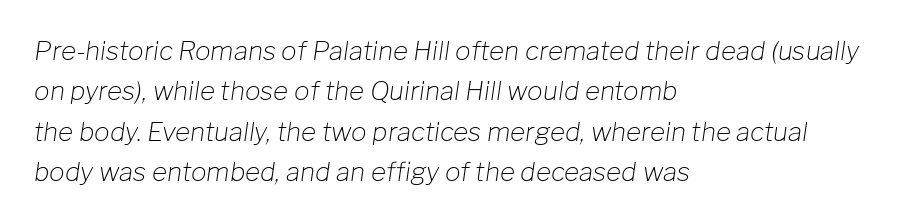
Q: Is the text bold? A: No.
Q: Is the text italic (slanted)? A: Yes, it leans right by about 8 degrees.
Q: Is the text underlined? A: No.
Q: How is the paragraph aligned? A: Left-aligned.
Q: Is the spacing between letters normal or unusually wide? A: Normal.
Q: Is the spacing between lines tight, normal or loose? A: Normal.
